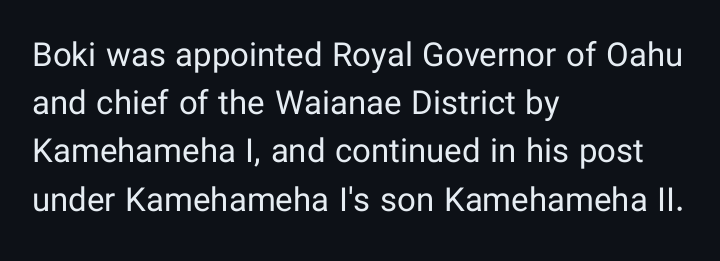
The weight would be labelled regular, book, light, or lighter still. The passage shown has conventional tracking throughout. Unmarked baselines from the first word to the last. Students, observe: this is what conventionally led text looks like. Do the characters align in a grid? No, the font is proportional.
